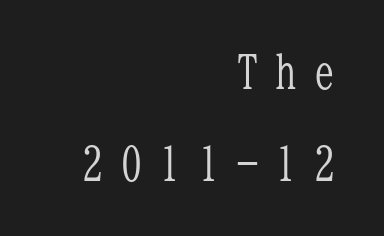
Line endings align vertically; line beginnings do not. Bare-footed words on every line. The font's upright variant was chosen for this text. The face used here is monospaced, like something from a code editor. Glyph-to-glyph distance is far greater than everyday printed text.
